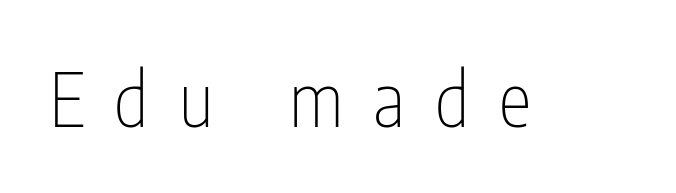
The image shows 75 px thin, condensed sans-serif type, upright; set unusually wide letter spacing (+0.4 em), not underlined; low stroke contrast and a medium x-height.
